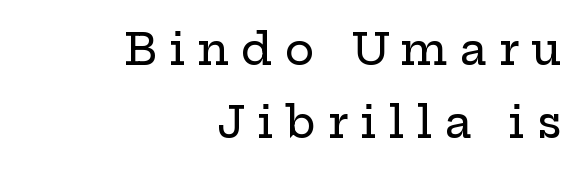
Letterform terminals end in serifs throughout the passage. Summary of vertical rhythm: regular, with standard interline spacing. Descenders are the only things crossing below the line. Each letter keeps its own natural width here, so spacing adapts to shape. Nope, not italic — everything's standing straight. Glyph-to-glyph distance is far greater than everyday printed text.
